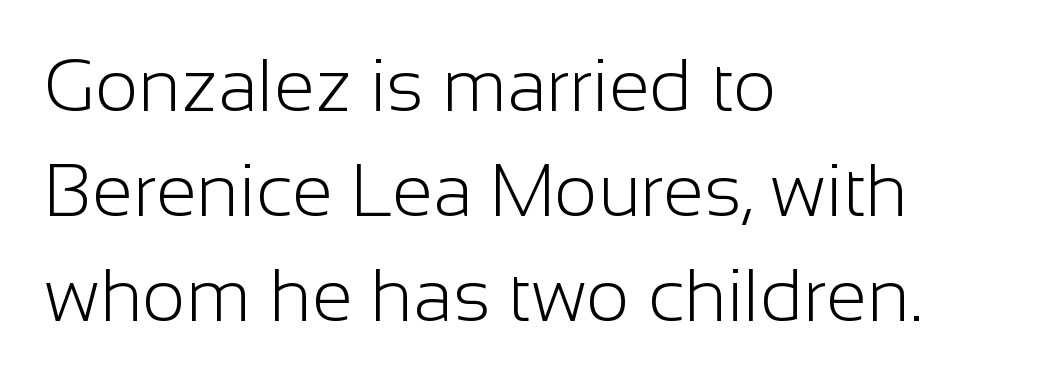
The space between consecutive lines is moderate. Does extra space separate the letters? No, they use regular spacing. You could not count columns in this text — the font is proportionally spaced. When letters stand straight like this, we call the style roman or upright. Is the block centered? No — it sits flush against the left margin.
